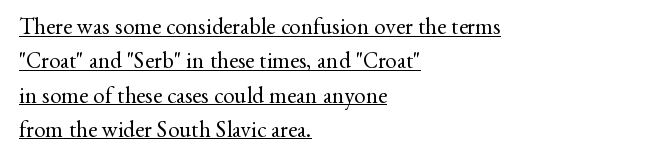
Every stem runs plumb, perpendicular to the baseline. Is the block centered? No — it sits flush against the left margin. No chunkiness to these letters — they're not bold. Students, observe: this is what conventionally led text looks like. Quick note: underline on. How are the letters spaced? Ordinarily, with no added tracking.
